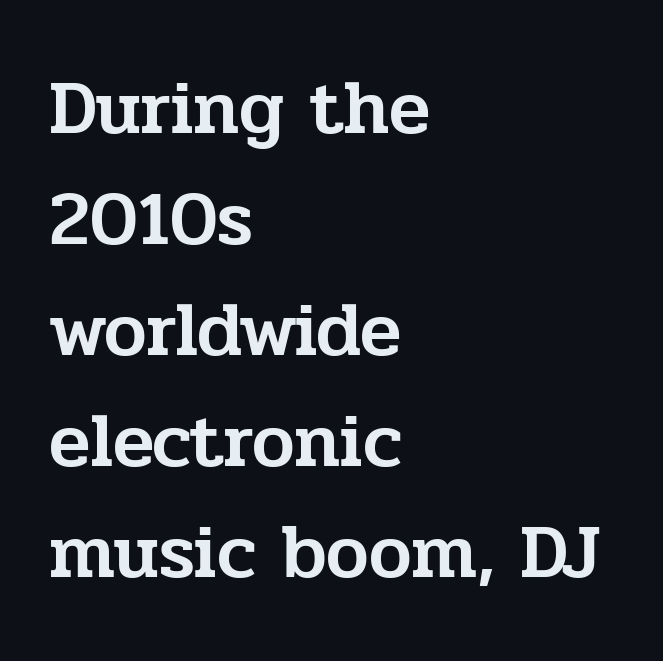
{"serif": "yes", "italic": "no", "width": "normal", "stroke_contrast": "low", "x_height": "medium", "monospaced": "no", "underline": "no", "align": "left", "line_spacing": "normal", "line_spacing_ratio": 1.46, "letter_spacing": "normal", "letter_spacing_em": 0.0, "glyph_px": 76}
